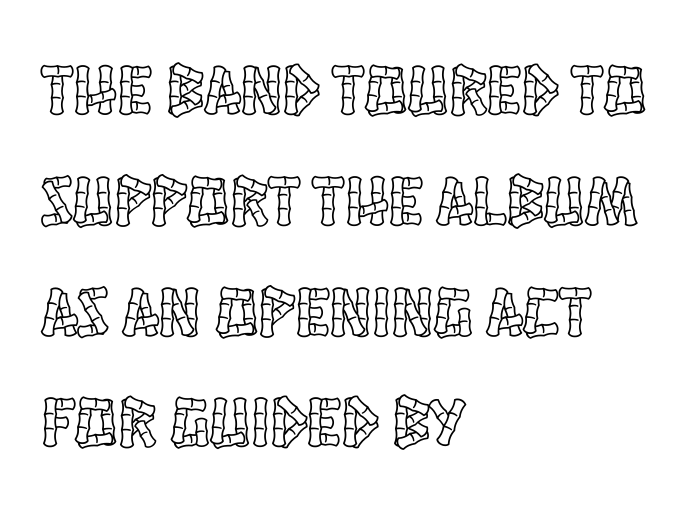
The image shows 71 px condensed type, upright; set left-aligned, normal line spacing (1.56x), normal letter spacing, not underlined; a large x-height.
